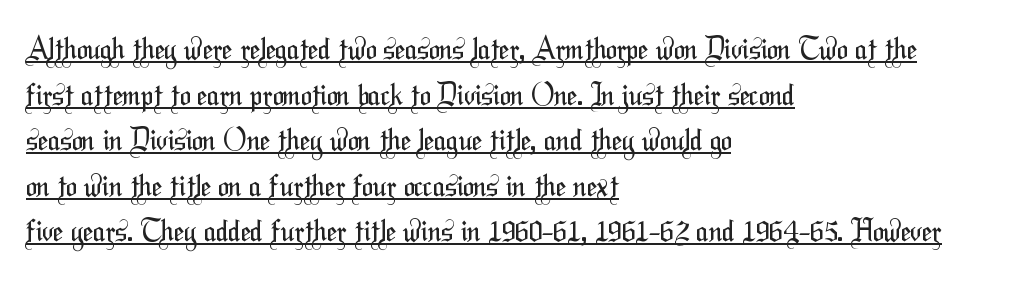
Reading down the column, the eye jumps a familiar distance to each next line. Serif or sans? Sans — the stroke terminals are bare. Think standard paragraph weight, or any step lighter than that. The typesetter has applied underlining to the passage shown. The gaps between neighbouring characters are ordinary and unremarkable. The rag falls on the right side of this text block.
